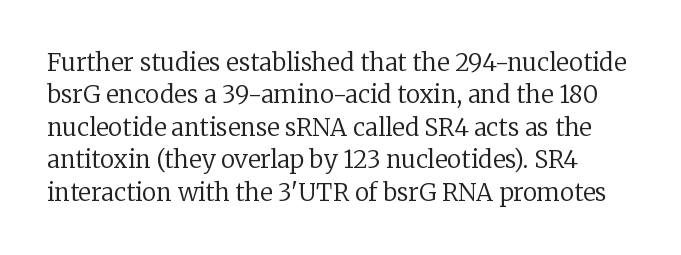
{"italic": "no", "bold": "no", "underline": "no", "line_spacing": "normal", "line_spacing_ratio": 1.35, "letter_spacing": "normal", "letter_spacing_em": 0.0, "glyph_px": 24}
